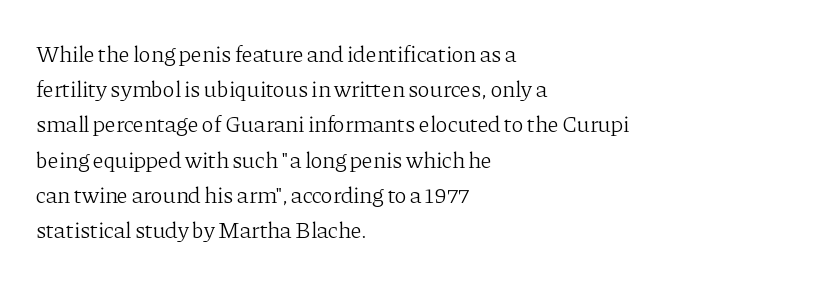
A typesetter would call this leading conventional body-copy spacing. Casual observation: everything's shoved over to the left. Counters stay open thanks to moderate or lighter strokes. The lettering stays uniformly vertical, giving the passage a roman look. No extra tracking has been applied to these lines. The gap between lines stays unmarked.
